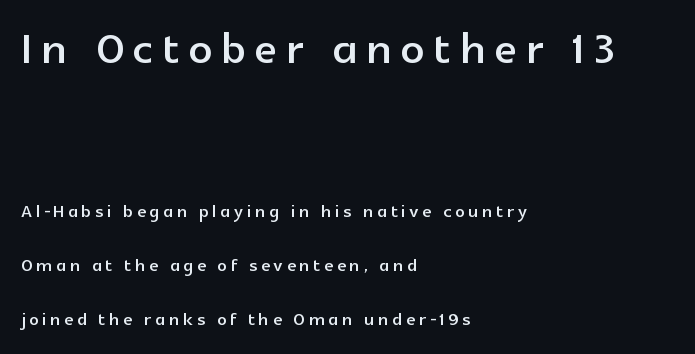
Q: Is the text italic (slanted)? A: No, it is upright.
Q: Is the typeface a serif or a sans-serif typeface? A: Sans-serif.
Q: Is the text underlined? A: No.
Q: How is the paragraph aligned? A: Left-aligned.
Q: Is the spacing between lines tight, normal or loose? A: Loose.
Q: Which block of text is set in a larger size, the first (top) or the second (bottom)? A: The first (top) one.
Q: Width (condensed, normal, or wide)? A: Normal.
Q: x-height? A: Medium.
Q: Monospaced? A: No.
